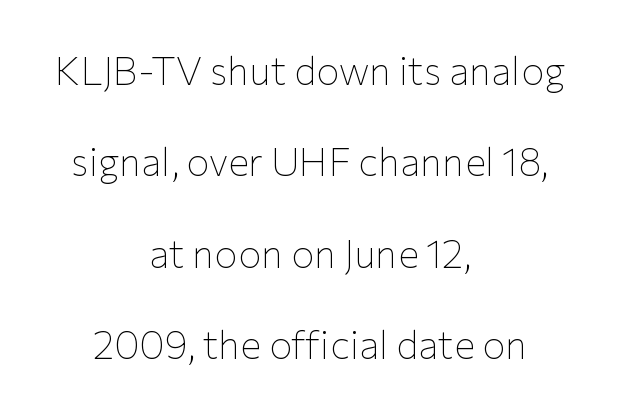
Q: Is the text bold? A: No.
Q: Is the text italic (slanted)? A: No, it is upright.
Q: Is the typeface a serif or a sans-serif typeface? A: Sans-serif.
Q: Is the text underlined? A: No.
Q: How is the paragraph aligned? A: Centered.
Q: Is the spacing between letters normal or unusually wide? A: Normal.
Q: Is the spacing between lines tight, normal or loose? A: Loose.
Q: Width (condensed, normal, or wide)? A: Normal.
Q: Stroke contrast? A: Low.
Q: x-height? A: Medium.
Q: Monospaced? A: No.
